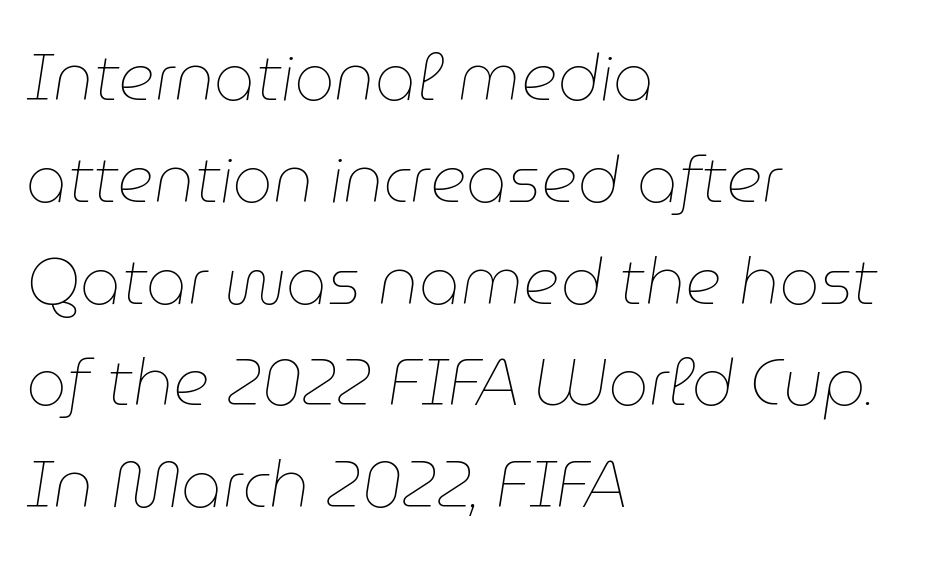
Q: Is the text bold? A: No.
Q: Is the text italic (slanted)? A: Yes, it leans right by about 9 degrees.
Q: Is the text underlined? A: No.
Q: How is the paragraph aligned? A: Left-aligned.
Q: Is the spacing between letters normal or unusually wide? A: Normal.
Q: Is the spacing between lines tight, normal or loose? A: Normal.
Q: Width (condensed, normal, or wide)? A: Normal.
Q: Stroke contrast? A: Low.
Q: x-height? A: Medium.
Q: Monospaced? A: No.
